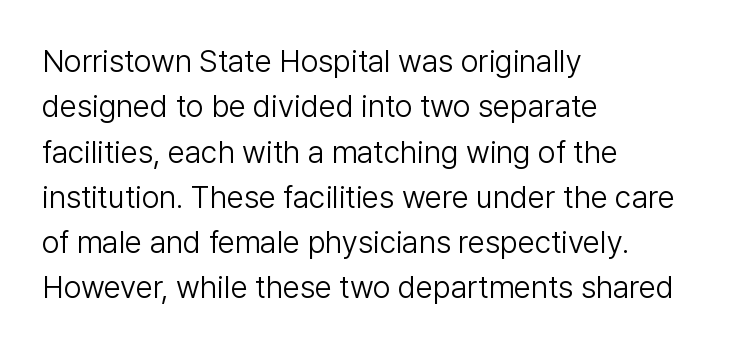
Q: Is the text bold? A: No.
Q: Is the text italic (slanted)? A: No, it is upright.
Q: Is the typeface a serif or a sans-serif typeface? A: Sans-serif.
Q: Is the text underlined? A: No.
Q: How is the paragraph aligned? A: Left-aligned.
Q: Is the spacing between letters normal or unusually wide? A: Normal.
Q: Is the spacing between lines tight, normal or loose? A: Normal.
Q: Width (condensed, normal, or wide)? A: Normal.
Q: Stroke contrast? A: Low.
Q: x-height? A: Medium.
Q: Monospaced? A: No.
